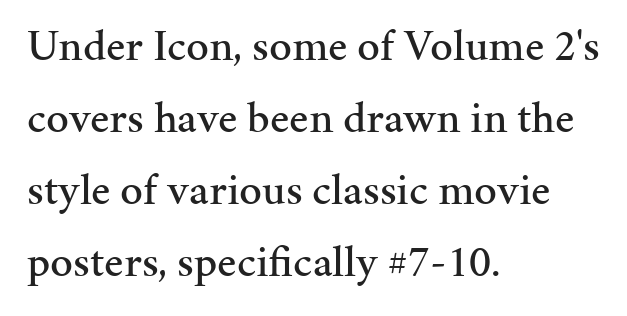
{"serif": "yes", "italic": "no", "width": "normal", "stroke_contrast": "medium", "x_height": "medium", "monospaced": "no", "underline": "no", "align": "left", "line_spacing": "normal", "line_spacing_ratio": 1.6, "letter_spacing": "normal", "letter_spacing_em": 0.0, "glyph_px": 45}
